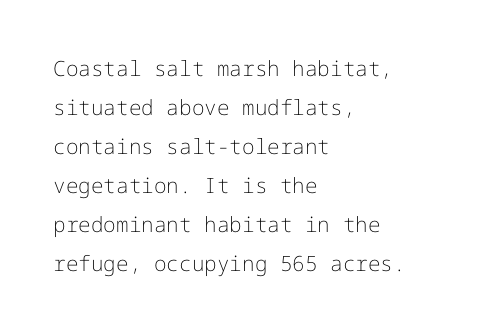
Caption: standard tracking, unaltered. The gap between lines stays unmarked. Does the lettering tilt? It doesn't — this is upright. Stroke thickness stays within the range of a standard reading face or lighter. Left-aligned paragraph, ragged on the right.
